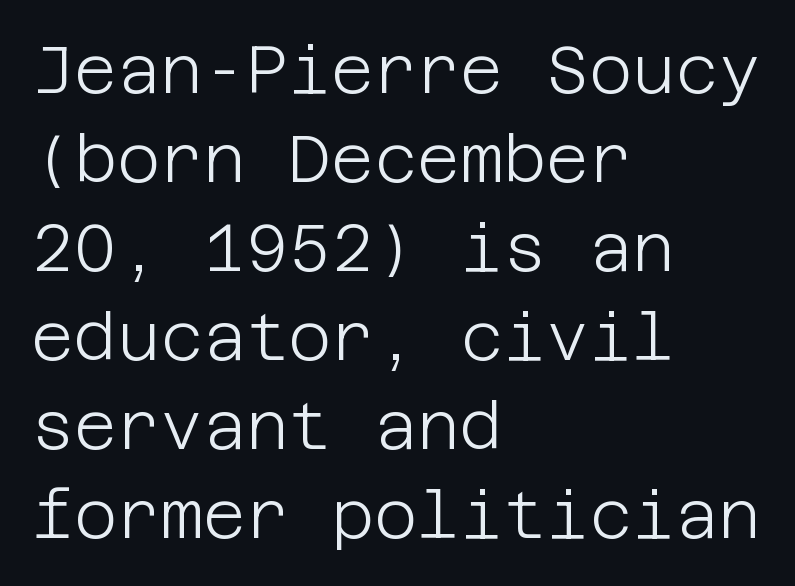
{"serif": "no", "italic": "no", "bold": "no", "weight": "light", "width": "normal", "stroke_contrast": "low", "x_height": "large", "underline": "no", "align": "left", "line_spacing": "normal", "line_spacing_ratio": 1.35, "letter_spacing": "normal", "letter_spacing_em": 0.0, "glyph_px": 66}
